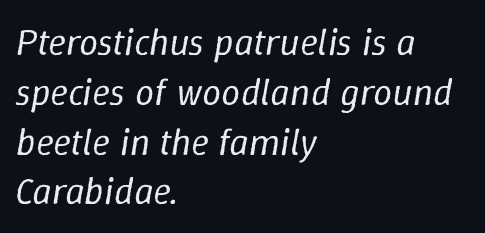
Q: Is the text bold? A: No.
Q: Is the text italic (slanted)? A: Yes, it leans right by about 9 degrees.
Q: Is the text underlined? A: No.
Q: How is the paragraph aligned? A: Left-aligned.
Q: Is the spacing between letters normal or unusually wide? A: Normal.
Q: Is the spacing between lines tight, normal or loose? A: Normal.
Q: Width (condensed, normal, or wide)? A: Normal.
Q: Stroke contrast? A: Low.
Q: x-height? A: Medium.
Q: Monospaced? A: No.
